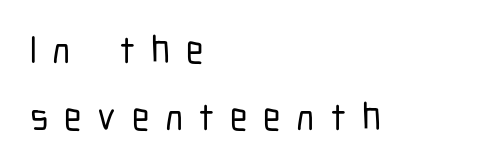
Q: Is the text italic (slanted)? A: No, it is upright.
Q: Is the typeface a serif or a sans-serif typeface? A: Sans-serif.
Q: Is the text underlined? A: No.
Q: How is the paragraph aligned? A: Left-aligned.
Q: Is the spacing between letters normal or unusually wide? A: Unusually wide.
Q: Width (condensed, normal, or wide)? A: Condensed.
Q: Stroke contrast? A: Low.
Q: x-height? A: Medium.
Q: Monospaced? A: No.
